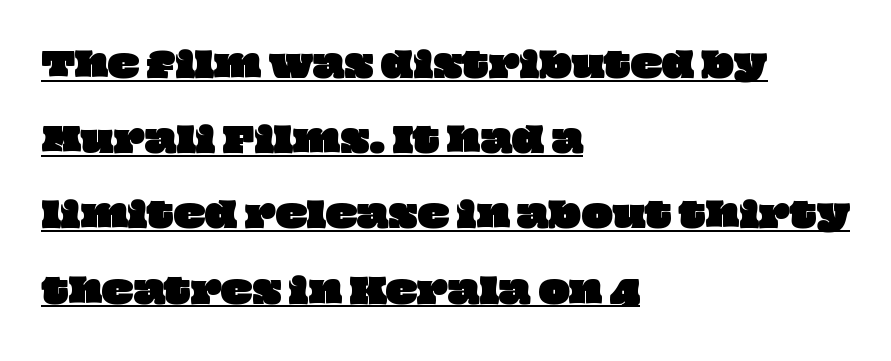
The image shows 33 px wide type; set left-aligned, loose line spacing (2.28x), normal letter spacing, underlined; low stroke contrast and a large x-height.
